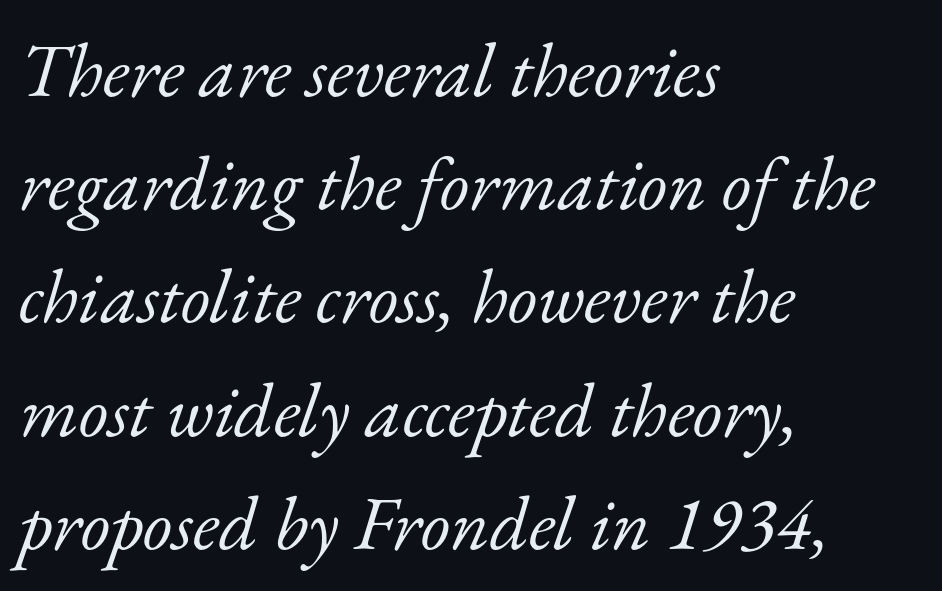
Unmarked baselines from the first word to the last. It's the slanting kind of type. Does the type have serifs? Yes, each stem ends in a small foot. Between one letter and the next there's only the usual sliver of space.
